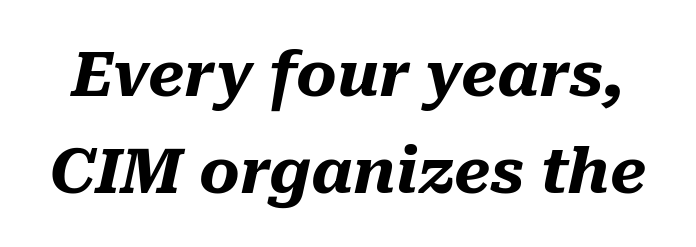
The image shows 62 px heavy type, italic (leaning right); set normal line spacing (1.56x), normal letter spacing, not underlined; medium stroke contrast and a medium x-height.
